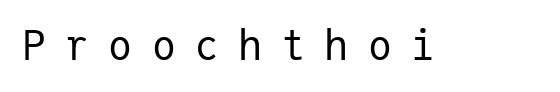
{"serif": "no", "italic": "no", "bold": "no", "weight": "regular", "width": "normal", "stroke_contrast": "low", "x_height": "medium", "monospaced": "yes", "underline": "no", "letter_spacing": "wide", "letter_spacing_em": 0.48, "glyph_px": 40}
